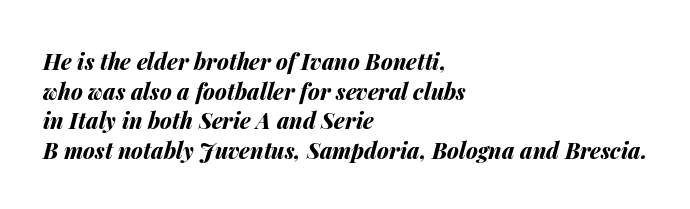
The rows are spaced the way most documents space them. The whole block is typeset with a tilt. Weight: bold. The rendering anchors every line to the left-hand side. Does extra space separate the letters? No, they use regular spacing. Clear beneath every line of the passage.
